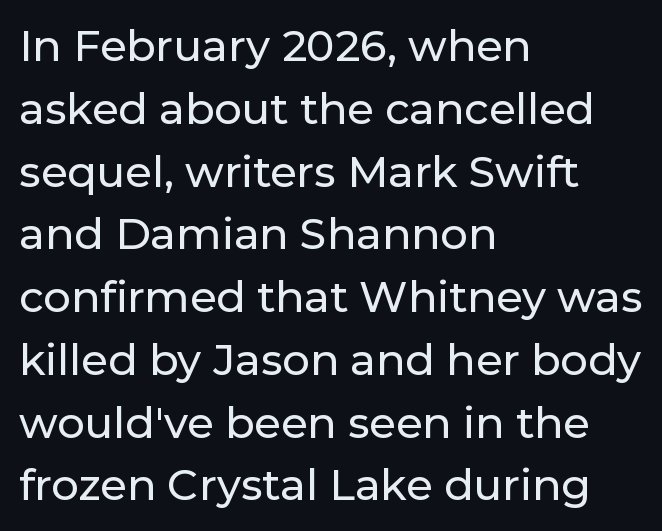
The image shows 43 px sans-serif type, upright; set left-aligned, normal line spacing (1.46x), normal letter spacing, not underlined; low stroke contrast and a medium x-height.
